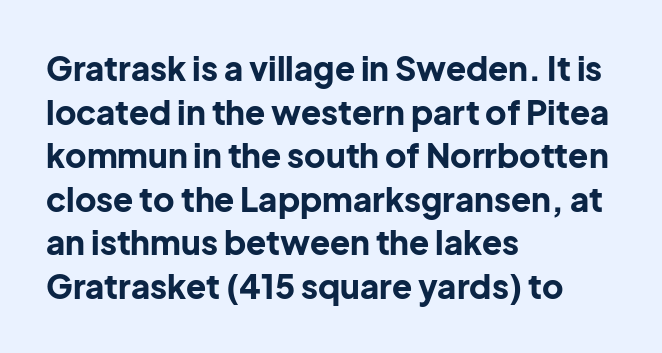
{"serif": "no", "italic": "no", "bold": "yes", "weight": "bold", "width": "normal", "stroke_contrast": "low", "x_height": "medium", "monospaced": "no", "underline": "no", "align": "left", "line_spacing": "normal", "line_spacing_ratio": 1.32, "letter_spacing": "normal", "letter_spacing_em": 0.0, "glyph_px": 33}
